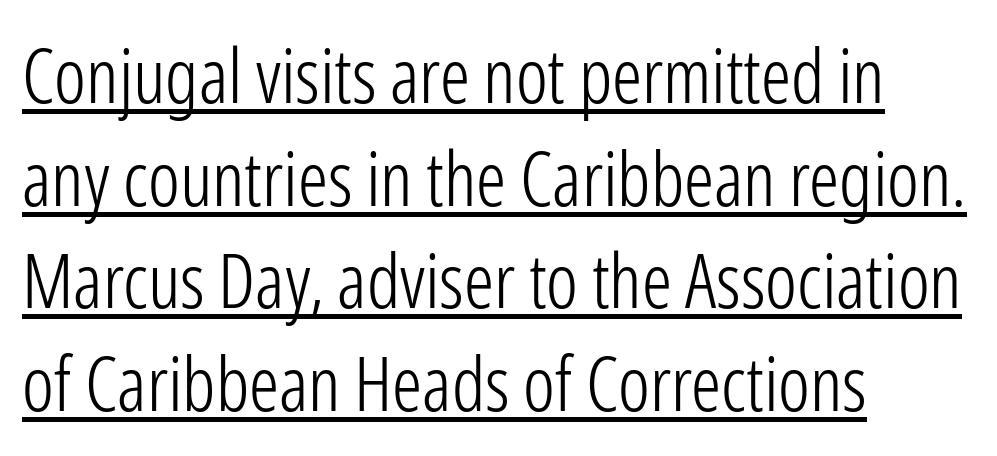
Q: Is the text bold? A: No.
Q: Is the text italic (slanted)? A: No, it is upright.
Q: Is the typeface a serif or a sans-serif typeface? A: Sans-serif.
Q: Is the text underlined? A: Yes.
Q: How is the paragraph aligned? A: Left-aligned.
Q: Is the spacing between letters normal or unusually wide? A: Normal.
Q: Is the spacing between lines tight, normal or loose? A: Normal.
Q: Width (condensed, normal, or wide)? A: Condensed.
Q: Stroke contrast? A: Low.
Q: x-height? A: Medium.
Q: Monospaced? A: No.
